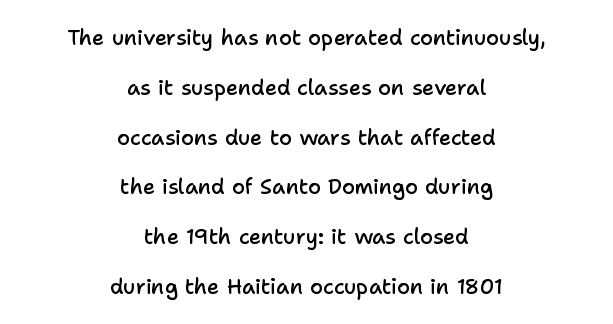
{"italic": "no", "bold": "semi", "underline": "no", "align": "center", "line_spacing": "loose", "line_spacing_ratio": 2.37, "letter_spacing": "normal", "letter_spacing_em": 0.0, "glyph_px": 21}
